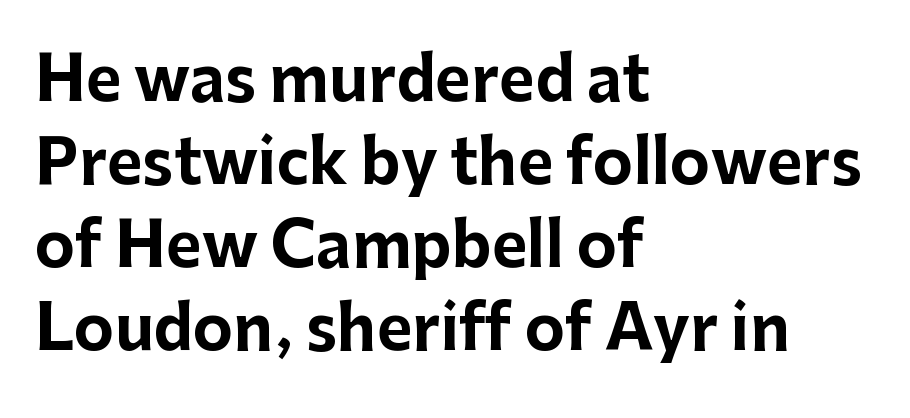
Q: Is the text bold? A: Yes.
Q: Is the text italic (slanted)? A: No, it is upright.
Q: Is the typeface a serif or a sans-serif typeface? A: Sans-serif.
Q: Is the text underlined? A: No.
Q: How is the paragraph aligned? A: Left-aligned.
Q: Is the spacing between letters normal or unusually wide? A: Normal.
Q: Is the spacing between lines tight, normal or loose? A: Normal.
Q: Width (condensed, normal, or wide)? A: Normal.
Q: Stroke contrast? A: Low.
Q: x-height? A: Medium.
Q: Monospaced? A: No.
